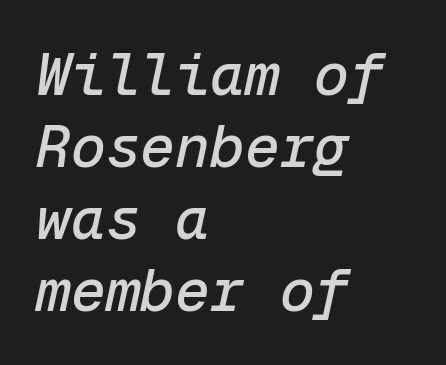
Q: Is the text italic (slanted)? A: Yes, it leans right by about 12 degrees.
Q: Is the text underlined? A: No.
Q: How is the paragraph aligned? A: Left-aligned.
Q: Is the spacing between letters normal or unusually wide? A: Normal.
Q: Width (condensed, normal, or wide)? A: Normal.
Q: Stroke contrast? A: Low.
Q: x-height? A: Medium.
Q: Monospaced? A: Yes.
